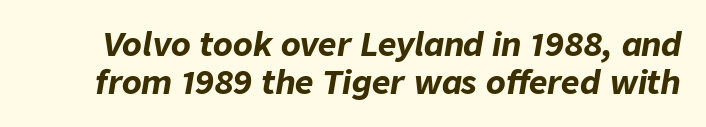
{"italic": "yes", "lean": "right", "slant_degrees": 9, "bold": "yes", "weight": "bold", "width": "normal", "stroke_contrast": "low", "x_height": "medium", "monospaced": "no", "underline": "no", "line_spacing_ratio": 1.18, "letter_spacing": "normal", "letter_spacing_em": 0.0, "glyph_px": 32}
